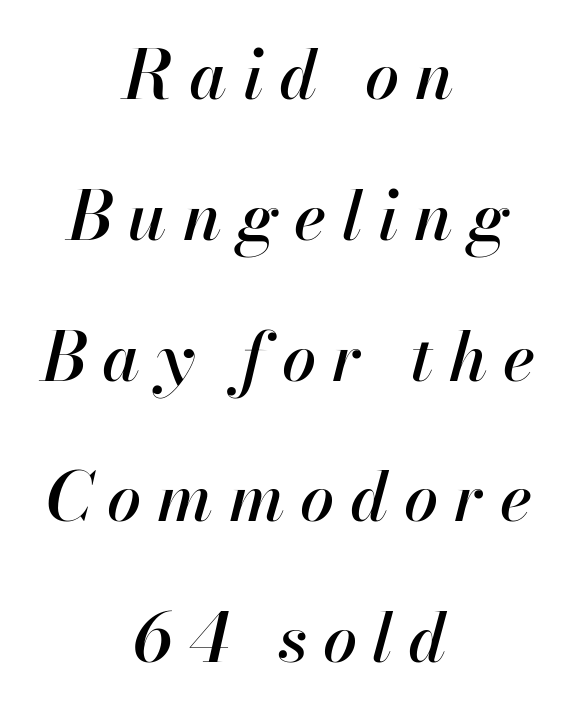
The image shows 68 px text type, italic (leaning right); set centered, loose line spacing (2.07x), unusually wide letter spacing (+0.23 em), not underlined; high stroke contrast and a small x-height.
